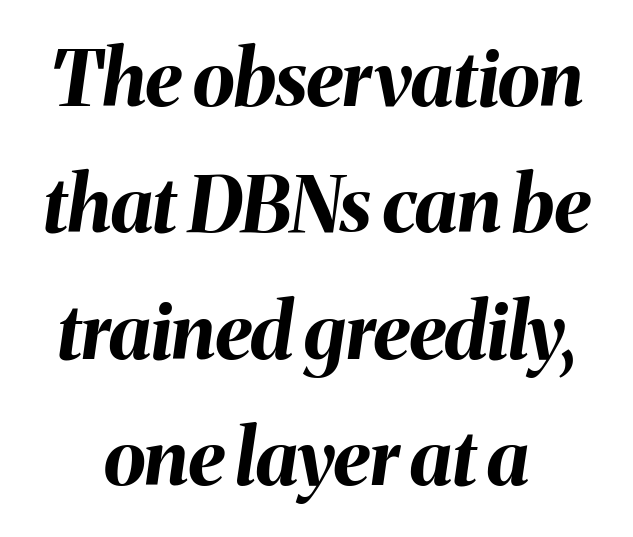
Q: Is the text bold? A: Yes.
Q: Is the text italic (slanted)? A: Yes, it leans right by about 8 degrees.
Q: Is the text underlined? A: No.
Q: How is the paragraph aligned? A: Centered.
Q: Is the spacing between letters normal or unusually wide? A: Normal.
Q: Is the spacing between lines tight, normal or loose? A: Normal.
Q: Width (condensed, normal, or wide)? A: Normal.
Q: Stroke contrast? A: Medium.
Q: x-height? A: Medium.
Q: Monospaced? A: No.
